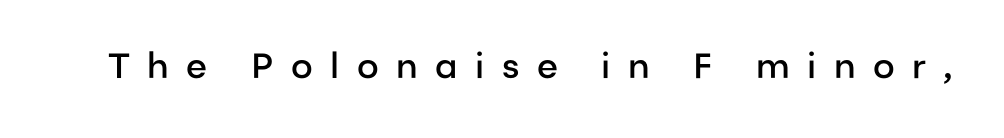
{"serif": "no", "italic": "no", "bold": "semi", "weight": "semibold", "width": "normal", "stroke_contrast": "low", "x_height": "medium", "monospaced": "no", "underline": "no", "letter_spacing": "wide", "letter_spacing_em": 0.5, "glyph_px": 35}
